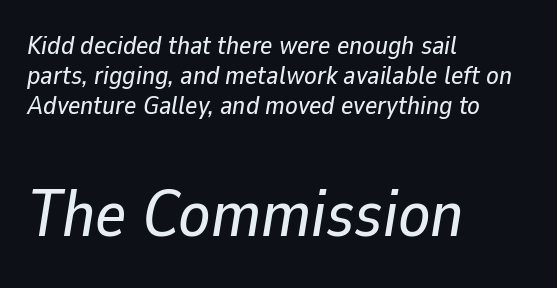
The image shows 66 px text type, italic (leaning right); set left-aligned, tight line spacing (1.15x), normal letter spacing, not underlined; the second (bottom) block is 2.54x larger; low stroke contrast and a medium x-height.
